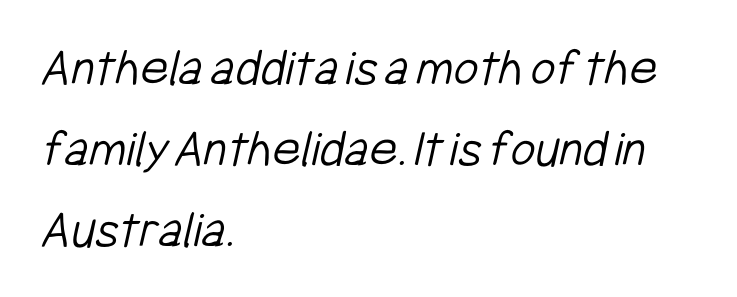
Does the type have serifs? No, each stem ends abruptly. This is not heavy type; no bold has been used. The paragraph has a hard left edge and a soft right edge. Rows of type keep a routine distance in the vertical direction.
